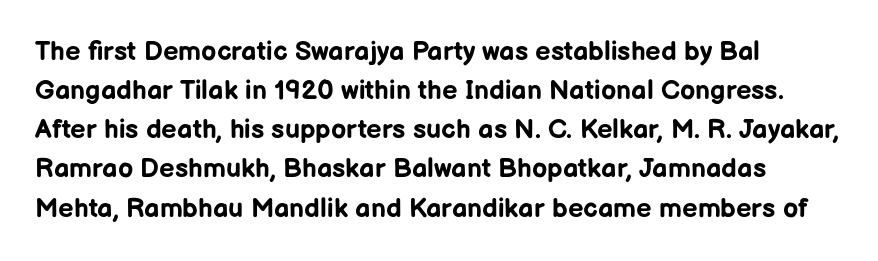
{"italic": "no", "bold": "yes", "underline": "no", "align": "left", "line_spacing": "normal", "line_spacing_ratio": 1.45, "letter_spacing": "normal", "letter_spacing_em": 0.0, "glyph_px": 27}
